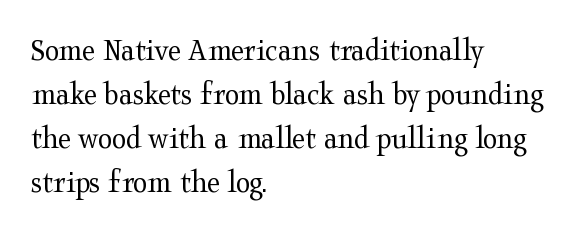
The image shows 33 px regular-weight, wide serif type, upright; set left-aligned, normal line spacing (1.33x), normal letter spacing, not underlined; medium stroke contrast and a medium x-height.
